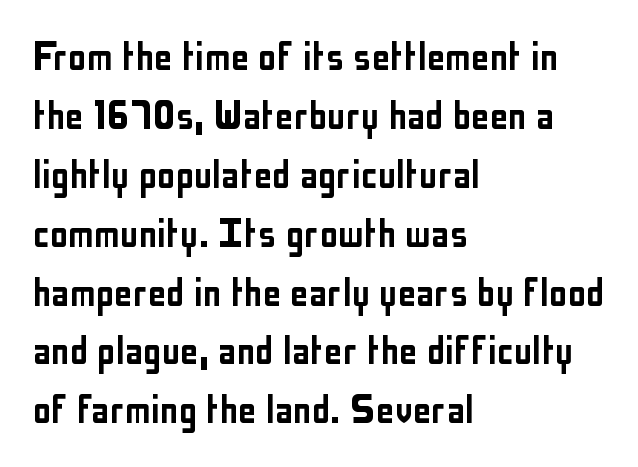
The image shows 46 px condensed sans-serif type, upright; set left-aligned, normal line spacing (1.28x), normal letter spacing, not underlined; low stroke contrast and a medium x-height.
